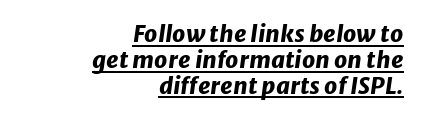
The image shows 23 px bold type, italic (leaning right); set right-aligned, tight line spacing (1.12x), normal letter spacing, underlined.
